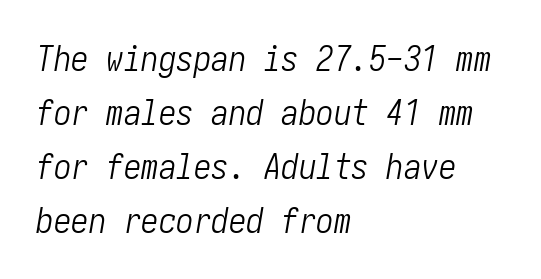
{"italic": "yes", "lean": "right", "slant_degrees": 10, "bold": "no", "weight": "light", "width": "condensed", "stroke_contrast": "low", "x_height": "medium", "underline": "no", "align": "left", "line_spacing": "normal", "line_spacing_ratio": 1.54, "letter_spacing": "normal", "letter_spacing_em": 0.0, "glyph_px": 35}
